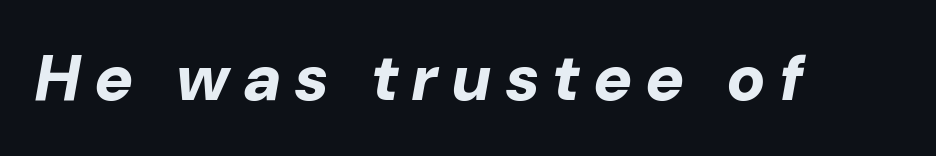
Does extra space separate the letters? Yes, quite a lot of it. Rule under the text: the space is simply empty. Heavy-handed strokes throughout: this text is bold. Characters are canted at an angle relative to the baseline's perpendicular. The rendering uses natural spacing where letterforms have individual widths.
